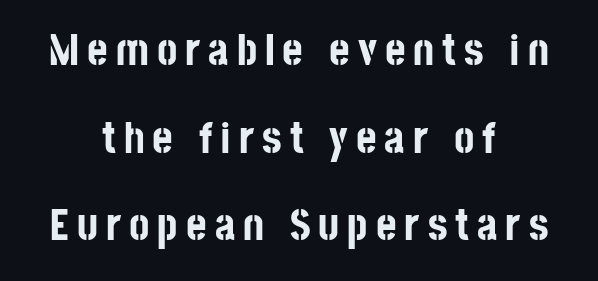
The image shows 44 px bold, condensed sans-serif type, upright; set centered, loose line spacing (1.99x), not underlined; low stroke contrast and a large x-height.
